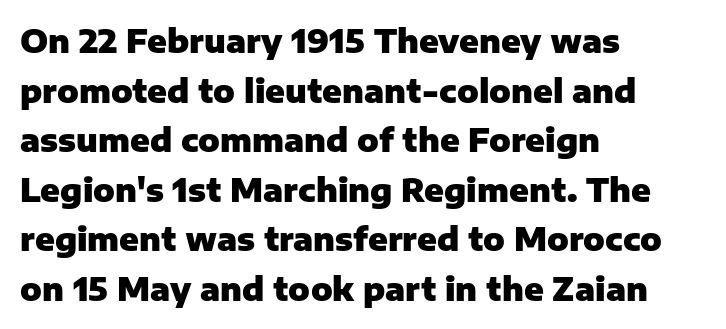
Is this a fixed-width face? No — the glyphs have proportional, varying widths. Typographic density is high because the face is bold. Words appear dense and cohesive because spacing is normal. If you measured baseline to baseline, you'd find a middling distance. In terms of posture, this sample is upright.
